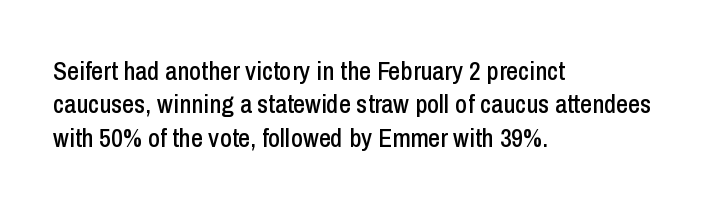
The image shows 26 px text type, upright; set left-aligned, normal line spacing (1.28x), normal letter spacing, not underlined.
